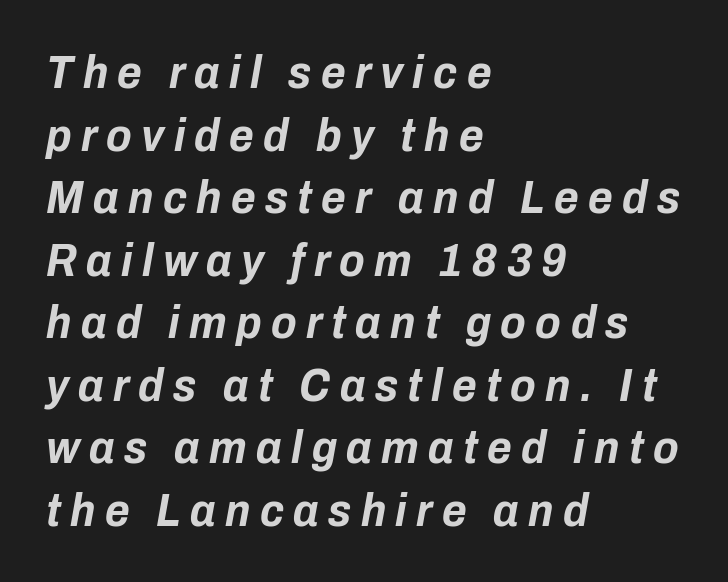
{"italic": "yes", "lean": "right", "slant_degrees": 10, "bold": "yes", "weight": "bold", "width": "condensed", "stroke_contrast": "low", "x_height": "medium", "monospaced": "no", "underline": "no", "align": "left", "line_spacing": "normal", "line_spacing_ratio": 1.33, "letter_spacing": "wide", "letter_spacing_em": 0.2, "glyph_px": 47}
